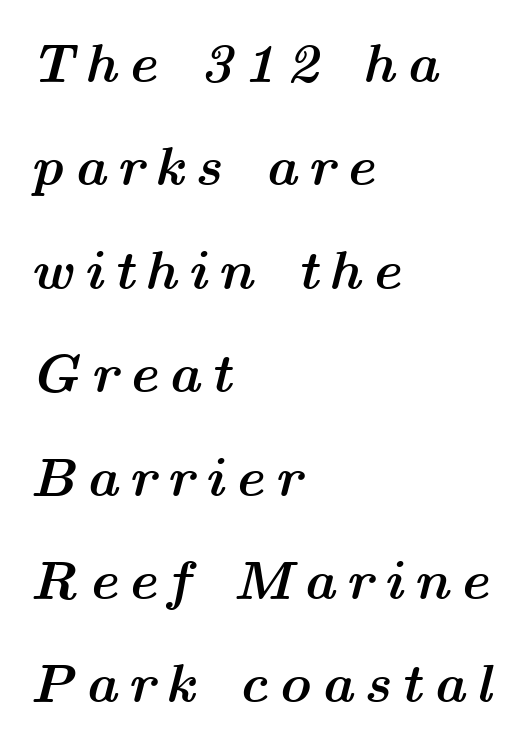
{"italic": "yes", "lean": "right", "slant_degrees": 14, "bold": "yes", "weight": "semibold", "width": "wide", "stroke_contrast": "medium", "x_height": "medium", "monospaced": "no", "underline": "no", "align": "left", "line_spacing_ratio": 1.88, "glyph_px": 55}
